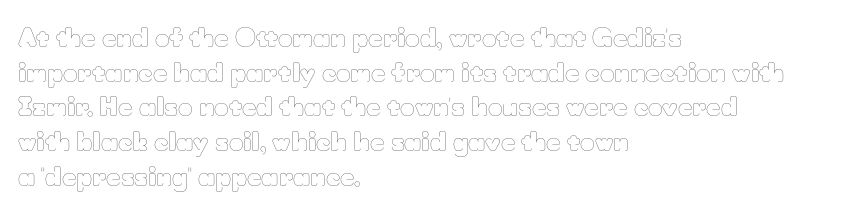
The image shows 25 px text type, upright; set left-aligned, normal line spacing (1.39x), normal letter spacing, not underlined.
